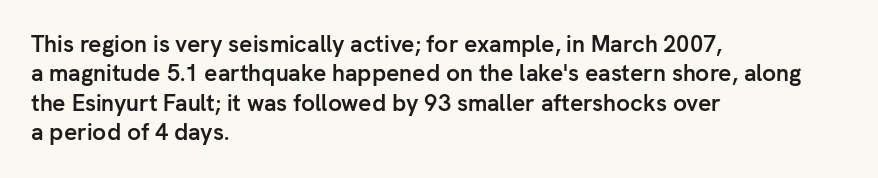
The image shows 23 px bold type, upright; set left-aligned, normal line spacing (1.28x), normal letter spacing, not underlined.
